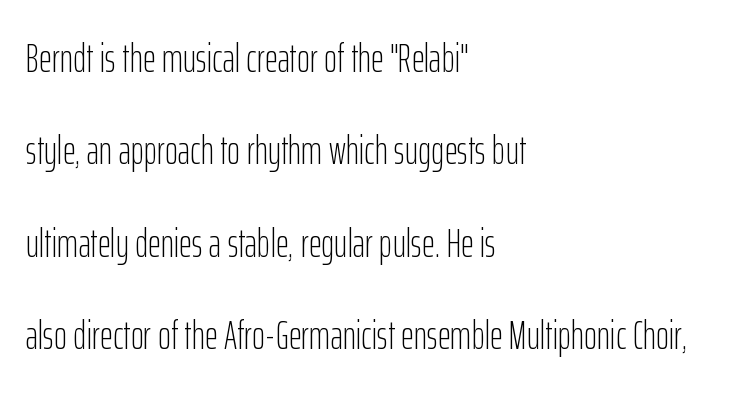
The image shows 40 px light, condensed sans-serif type, upright; set left-aligned, loose line spacing (2.31x), normal letter spacing, not underlined; low stroke contrast and a medium x-height.
